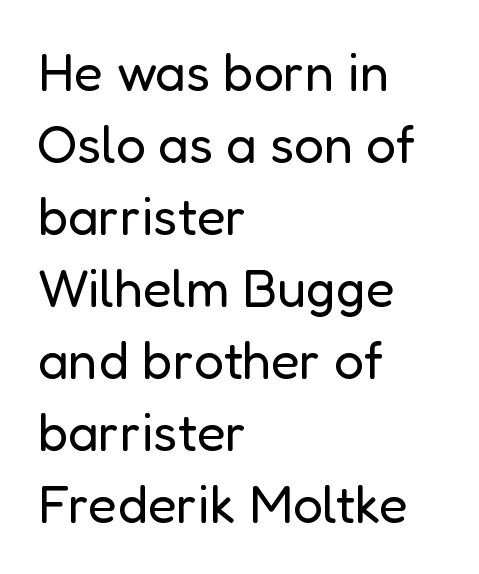
The image shows 53 px regular-weight sans-serif type, upright; set left-aligned, normal line spacing (1.36x), normal letter spacing, not underlined; low stroke contrast and a medium x-height.
